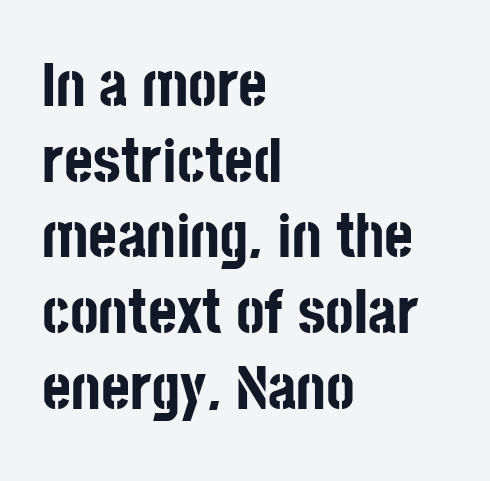
Q: Is the text bold? A: Yes.
Q: Is the text italic (slanted)? A: No, it is upright.
Q: Is the typeface a serif or a sans-serif typeface? A: Sans-serif.
Q: Is the text underlined? A: No.
Q: How is the paragraph aligned? A: Left-aligned.
Q: Is the spacing between letters normal or unusually wide? A: Normal.
Q: Width (condensed, normal, or wide)? A: Condensed.
Q: Stroke contrast? A: Low.
Q: x-height? A: Large.
Q: Monospaced? A: No.
